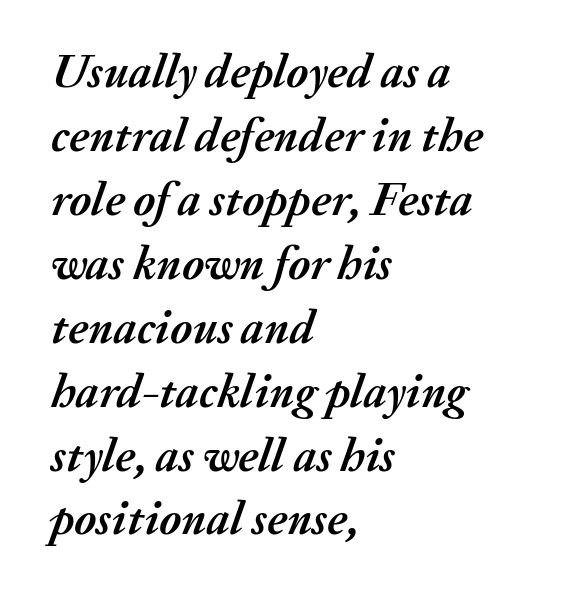
The image shows 47 px semibold type, italic (leaning right); set left-aligned, normal line spacing (1.36x), normal letter spacing, not underlined; medium stroke contrast and a medium x-height.
